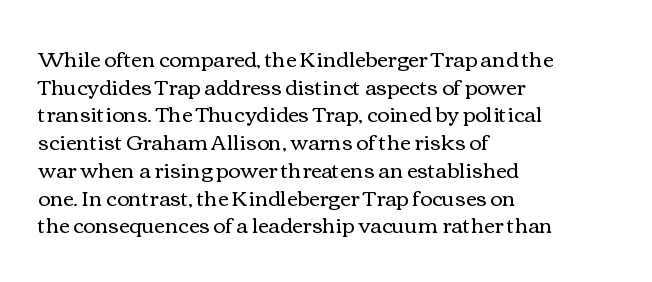
The image shows 21 px text type, upright; set left-aligned, normal line spacing (1.32x), normal letter spacing, not underlined.
